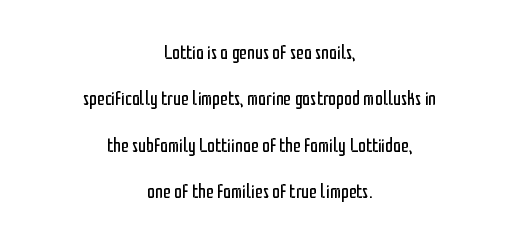
{"italic": "no", "bold": "no", "underline": "no", "align": "center", "line_spacing": "loose", "line_spacing_ratio": 2.32, "letter_spacing": "normal", "letter_spacing_em": 0.0, "glyph_px": 20}
